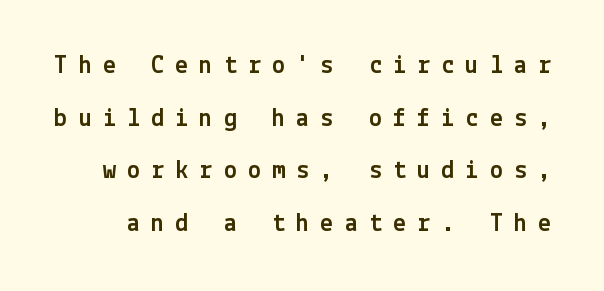
Widely set lines give the paragraph a tall, airy silhouette. Decoration check: the copy has no underline. Do the letters lean? They stand straight. There is plenty of visible air inserted between adjacent glyphs.
